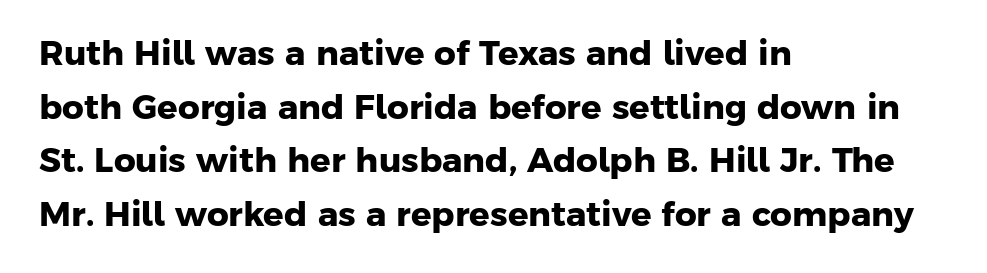
Q: Is the text bold? A: Yes.
Q: Is the typeface a serif or a sans-serif typeface? A: Sans-serif.
Q: Is the text underlined? A: No.
Q: How is the paragraph aligned? A: Left-aligned.
Q: Is the spacing between letters normal or unusually wide? A: Normal.
Q: Is the spacing between lines tight, normal or loose? A: Normal.
Q: Width (condensed, normal, or wide)? A: Normal.
Q: Stroke contrast? A: Low.
Q: x-height? A: Medium.
Q: Monospaced? A: No.
